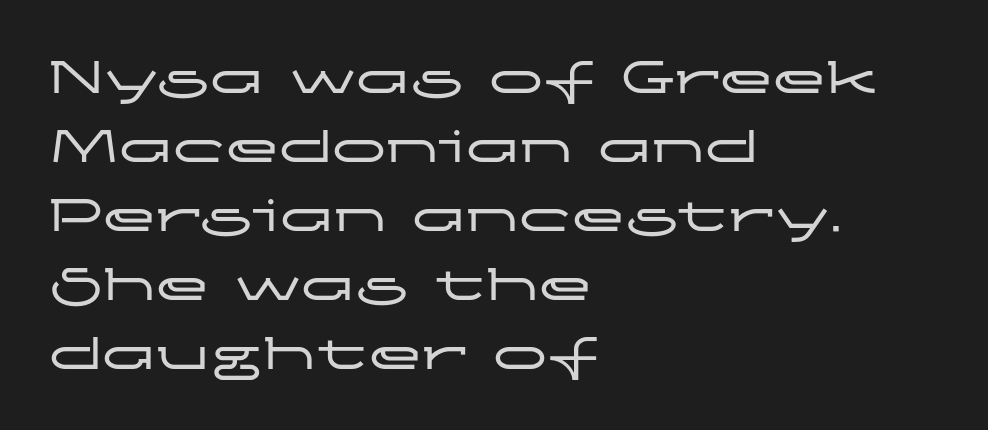
The face used here is proportionally spaced, like ordinary book or web type. Note: no serifs on the glyphs. Spacing between characters is what you'd get straight out of the box. These lines stack with their left ends in a neat column. Notice how descenders clear the ascenders below comfortably — that's standard leading. A clean baseline with only descenders dipping below it.
